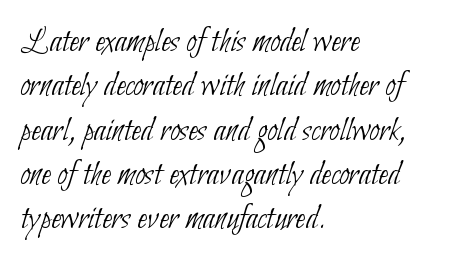
Letter spacing: default. These lines are composed in type without serifs. Each letter keeps its own natural width here, so spacing adapts to shape. Weight: not bold — regular or lighter.
